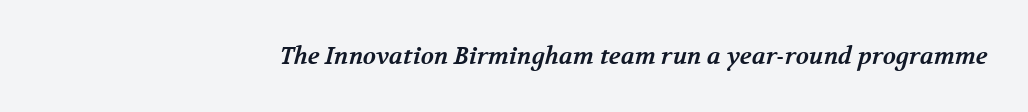
The image shows 24 px bold type; set right-aligned, normal letter spacing, not underlined.
